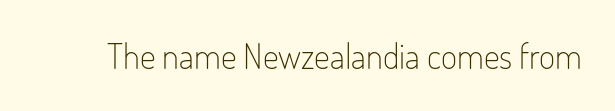
{"serif": "no", "italic": "no", "bold": "no", "weight": "light", "width": "condensed", "stroke_contrast": "low", "x_height": "small", "monospaced": "no", "underline": "no", "letter_spacing": "normal", "letter_spacing_em": 0.0, "glyph_px": 35}
